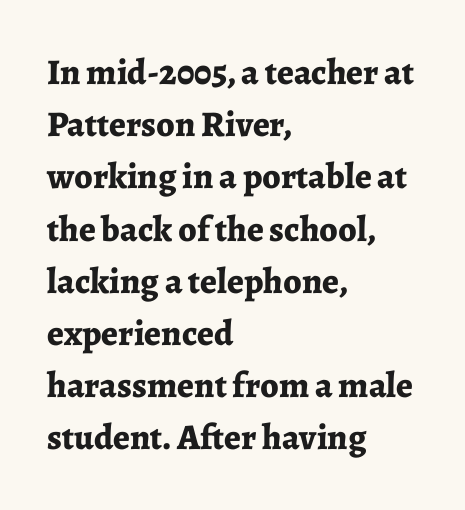
The image shows 36 px bold serif type, upright; set left-aligned, normal line spacing (1.45x), normal letter spacing, not underlined; low stroke contrast and a medium x-height.
